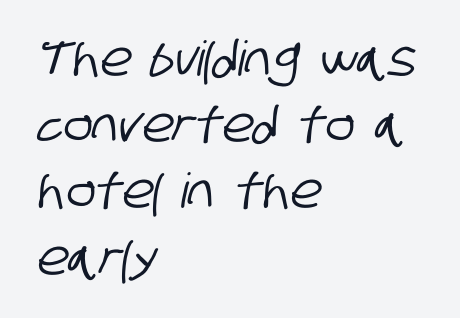
{"serif": "no", "width": "condensed", "stroke_contrast": "low", "x_height": "large", "monospaced": "no", "underline": "no", "align": "left", "line_spacing": "normal", "line_spacing_ratio": 1.38, "letter_spacing": "normal", "letter_spacing_em": 0.0, "glyph_px": 48}
